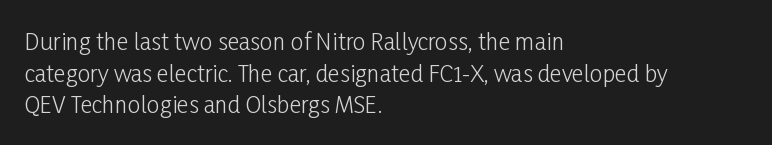
Q: Is the text bold? A: No.
Q: Is the text italic (slanted)? A: No, it is upright.
Q: Is the text underlined? A: No.
Q: How is the paragraph aligned? A: Left-aligned.
Q: Is the spacing between letters normal or unusually wide? A: Normal.
Q: Is the spacing between lines tight, normal or loose? A: Normal.
